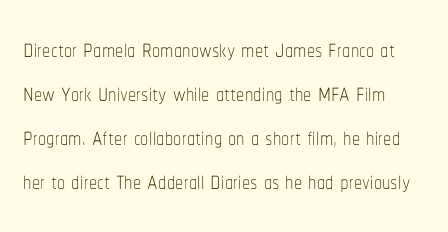
{"italic": "no", "bold": "no", "weight": "thin", "width": "condensed", "stroke_contrast": "low", "x_height": "medium", "monospaced": "no", "underline": "no", "line_spacing": "normal", "line_spacing_ratio": 1.33, "letter_spacing": "normal", "letter_spacing_em": 0.0, "glyph_px": 33}
